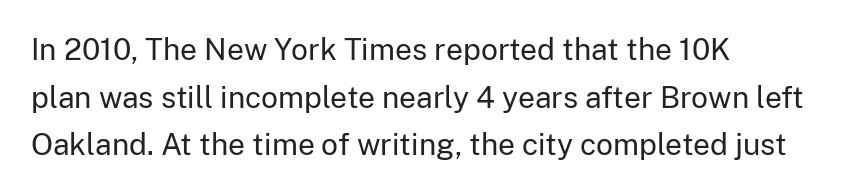
The setting favours the left margin, as ordinary paragraphs usually do. Proportional: the letters do not fall into vertical columns. Italic? Not at all — the glyphs are vertical. You could call the tracking neutral — neither tight nor loose. Weight: regular or lighter. Plain, unruled lines of type.
